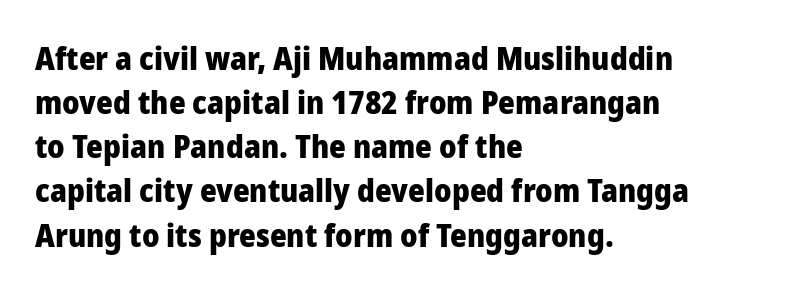
{"serif": "no", "italic": "no", "bold": "yes", "weight": "heavy", "width": "normal", "stroke_contrast": "low", "x_height": "medium", "monospaced": "no", "underline": "no", "align": "left", "line_spacing": "normal", "line_spacing_ratio": 1.38, "letter_spacing": "normal", "letter_spacing_em": 0.0, "glyph_px": 32}
